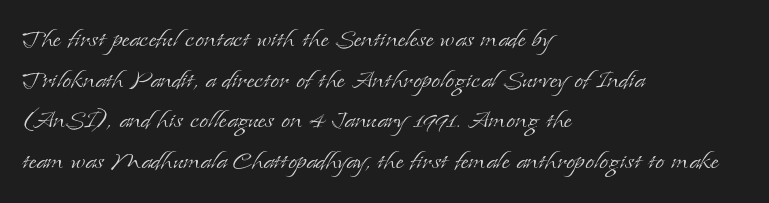
{"serif": "yes", "bold": "no", "weight": "light", "width": "normal", "stroke_contrast": "low", "x_height": "small", "monospaced": "no", "underline": "no", "align": "left", "line_spacing": "normal", "line_spacing_ratio": 1.27, "letter_spacing": "normal", "letter_spacing_em": 0.0, "glyph_px": 32}
